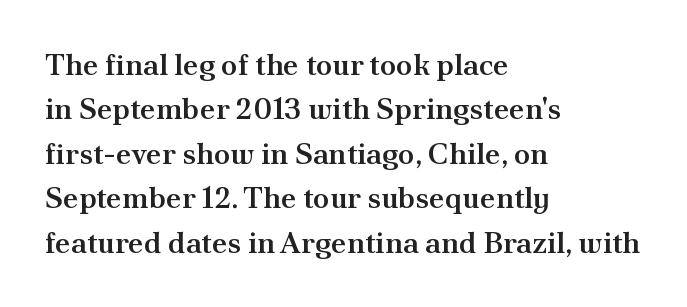
{"serif": "yes", "italic": "no", "bold": "semi", "weight": "semibold", "width": "normal", "stroke_contrast": "medium", "x_height": "small", "monospaced": "no", "underline": "no", "align": "left", "line_spacing": "normal", "line_spacing_ratio": 1.48, "letter_spacing": "normal", "letter_spacing_em": 0.0, "glyph_px": 30}
